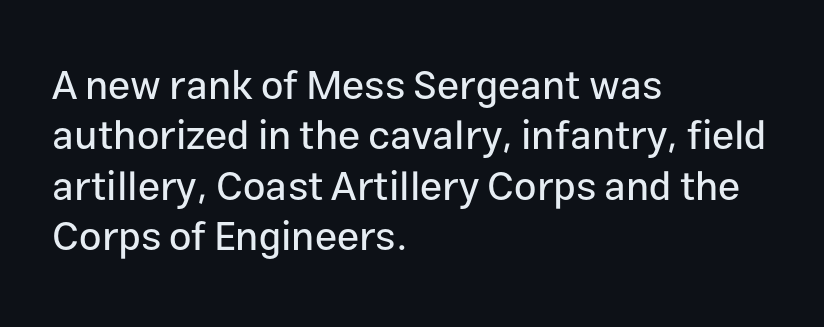
{"serif": "no", "italic": "no", "width": "normal", "stroke_contrast": "low", "x_height": "medium", "monospaced": "no", "underline": "no", "align": "left", "line_spacing": "normal", "line_spacing_ratio": 1.26, "letter_spacing": "normal", "letter_spacing_em": 0.0, "glyph_px": 40}
